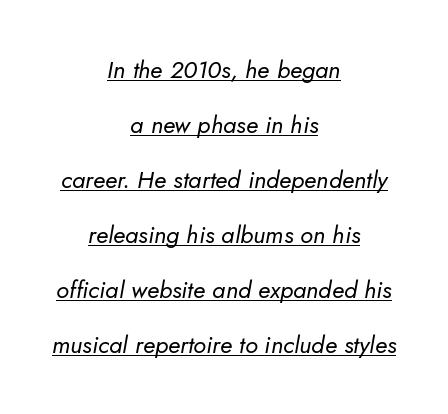
An italicized treatment has been applied to the whole sample. Baseline-to-baseline distance is far greater than the letter height. This sample is center-justified, so both line endings float freely. A typesetter would call this zero additional tracking.
